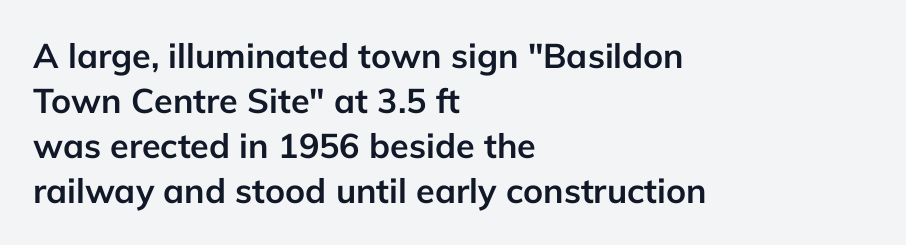
{"serif": "no", "italic": "no", "bold": "yes", "weight": "semibold", "width": "normal", "stroke_contrast": "low", "x_height": "medium", "monospaced": "no", "underline": "no", "align": "left", "line_spacing": "normal", "line_spacing_ratio": 1.32, "letter_spacing": "normal", "letter_spacing_em": 0.0, "glyph_px": 34}
